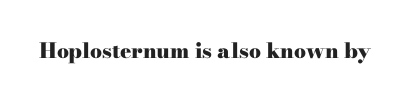
The letterforms sit shoulder to shoulder at normal distance. These lines were composed using upright roman letters. Check the space under the baseline: it is left empty. The sample has been set heavy, in full bold.
